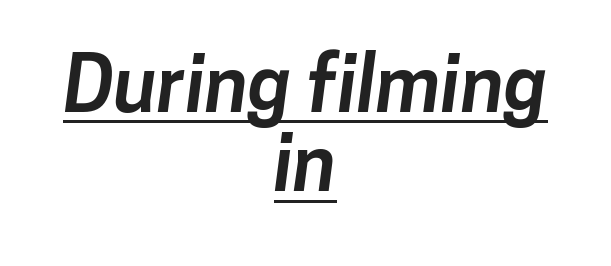
Caption: standard tracking, unaltered. Type style note: lacks serifs. Glance below the letters and you will spot a drawn line. Successive baselines arrive quickly, one right under another.
